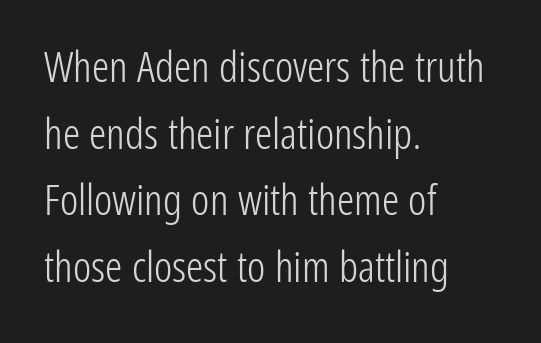
{"serif": "no", "italic": "no", "bold": "no", "weight": "light", "width": "condensed", "stroke_contrast": "low", "x_height": "medium", "monospaced": "no", "underline": "no", "align": "left", "line_spacing": "normal", "line_spacing_ratio": 1.55, "letter_spacing": "normal", "letter_spacing_em": 0.0, "glyph_px": 43}
